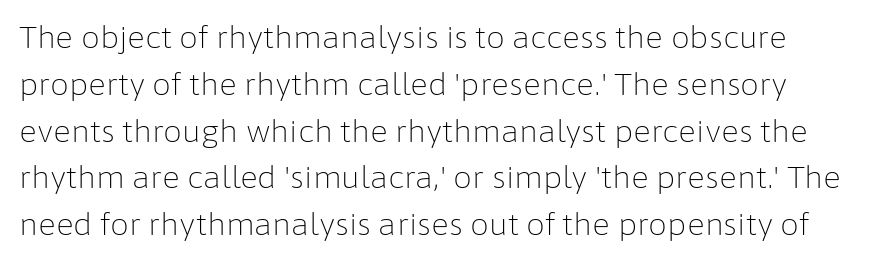
No italicization has been applied; the sample stays upright. Typographically, this falls in the sans-serif category. Plain, unruled lines of type. No heavy texture on the line: the type isn't bold.
